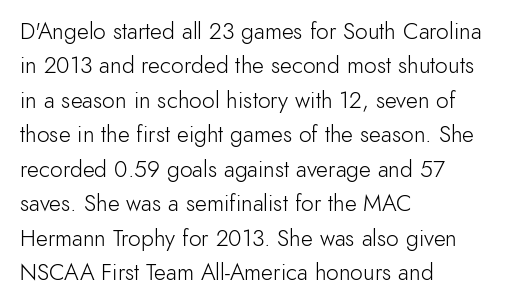
The image shows 23 px text type, upright; set left-aligned, normal line spacing (1.5x), normal letter spacing, not underlined.
